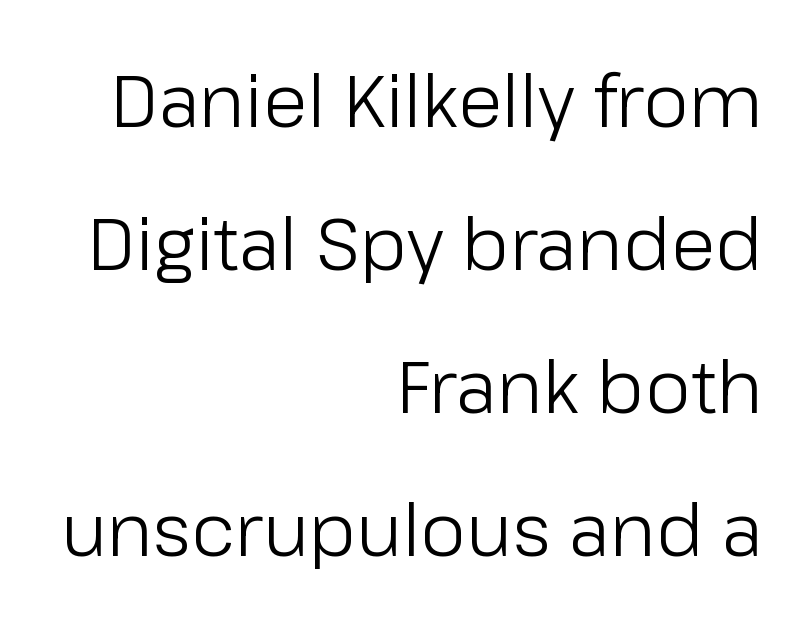
{"serif": "no", "italic": "no", "bold": "no", "weight": "light", "width": "normal", "stroke_contrast": "low", "x_height": "medium", "monospaced": "no", "underline": "no", "align": "right", "line_spacing": "loose", "line_spacing_ratio": 1.96, "letter_spacing": "normal", "letter_spacing_em": 0.0, "glyph_px": 73}
